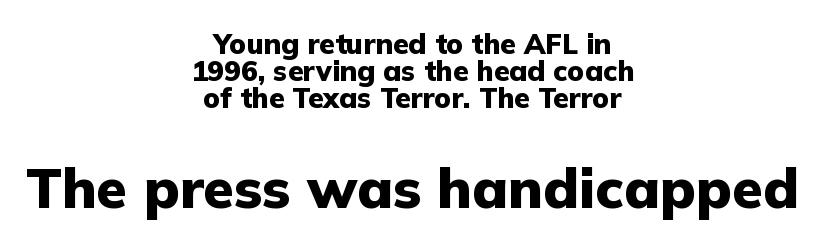
Strong, thick strokes mark this as bold type. Varying glyph widths throughout — classic text-font behaviour. Unmarked baselines from the first word to the last. Note: smaller setting up top, larger setting below.
